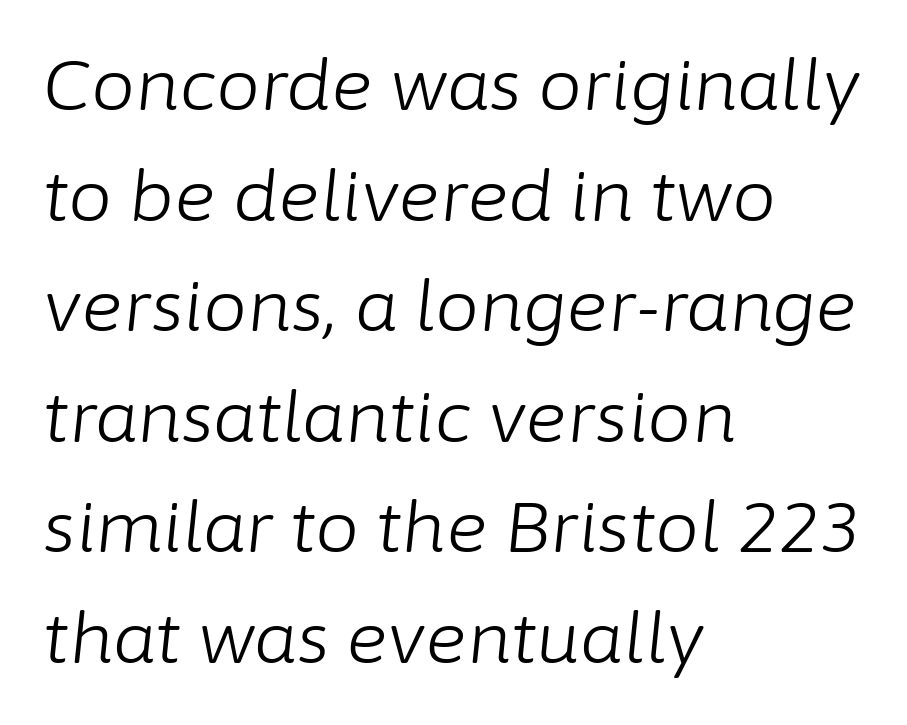
{"italic": "yes", "lean": "right", "slant_degrees": 6, "bold": "no", "weight": "light", "width": "normal", "stroke_contrast": "low", "x_height": "medium", "monospaced": "no", "underline": "no", "align": "left", "line_spacing": "normal", "line_spacing_ratio": 1.58, "letter_spacing": "normal", "letter_spacing_em": 0.0, "glyph_px": 70}
